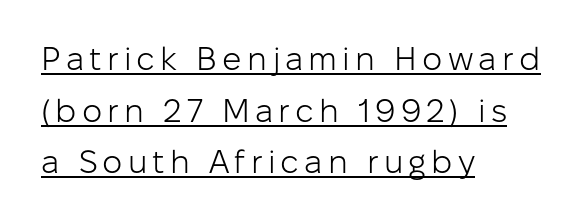
{"serif": "no", "italic": "no", "bold": "no", "weight": "light", "width": "normal", "stroke_contrast": "low", "x_height": "medium", "monospaced": "no", "underline": "yes", "align": "left", "line_spacing": "normal", "line_spacing_ratio": 1.61, "glyph_px": 32}
